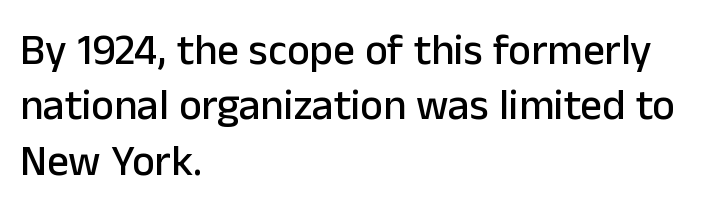
The image shows 43 px sans-serif type, upright; set left-aligned, normal line spacing (1.29x), normal letter spacing, not underlined; low stroke contrast and a medium x-height.
